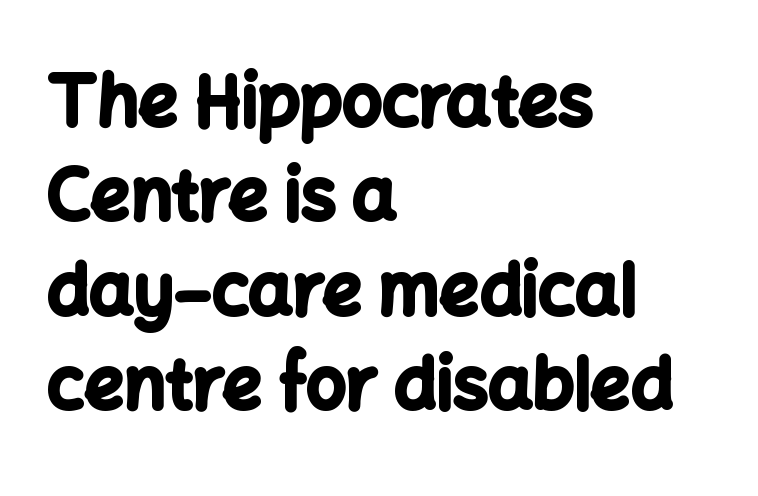
The line-height multiplier appears to be the usual default. This is sans-serif lettering, the kind often seen on screens and signage. The rendering keeps characters at their native spacing. The lines are quadded left. This sample has the flowing, uneven cadence of proportional lettering.
